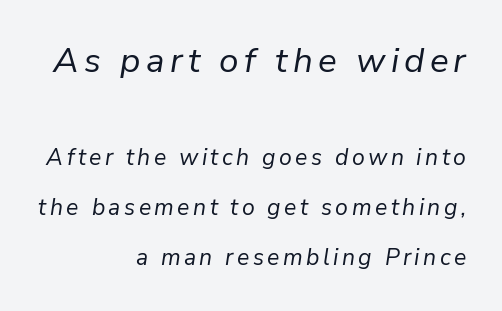
Is the type slanted? Yes — the strokes lean at a clear angle. No letter is thick-stroked: the sample isn't bold. This sample has the flowing, uneven cadence of proportional lettering. Which margin do the lines hug? The right one — the left edge is uneven. Whoever set this made the first block the dominant, larger element. The gap between lines stays unmarked.
